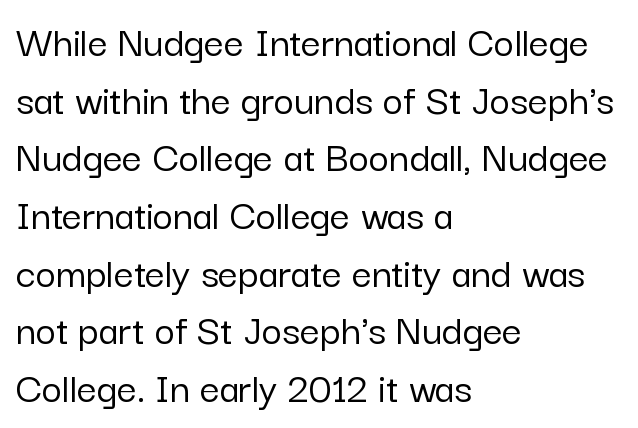
The image shows 44 px sans-serif type, upright; set left-aligned, normal line spacing (1.31x), normal letter spacing, not underlined; low stroke contrast and a medium x-height.
